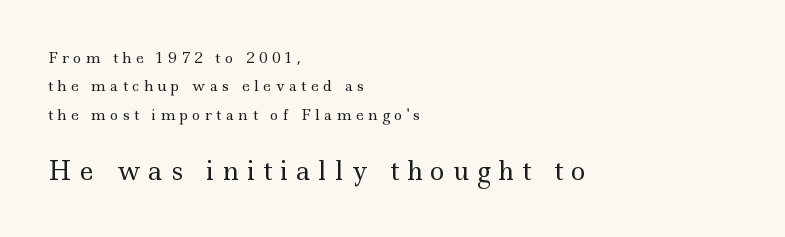
{"italic": "no", "bold": "no", "underline": "no", "align": "left", "line_spacing": "loose", "line_spacing_ratio": 2.02, "letter_spacing": "wide", "letter_spacing_em": 0.32, "larger_block": "second", "size_ratio": 1.79, "glyph_px": 25}
